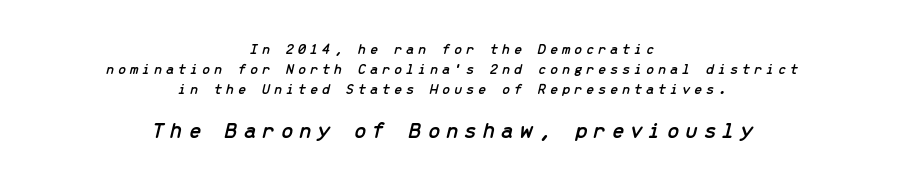
The image shows 23 px text type, italic (leaning right); set centered, normal line spacing (1.32x), unusually wide letter spacing (+0.24 em), not underlined; the second (bottom) block is 1.53x larger.
